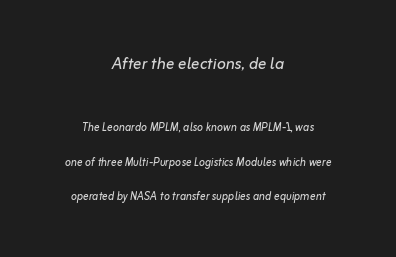
The image shows 21 px text type, italic (leaning right); set centered, loose line spacing (2.45x), normal letter spacing, not underlined; the first (top) block is 1.5x larger.
